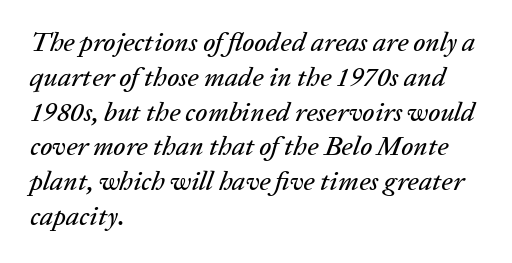
The image shows 27 px text type, italic (leaning right); set left-aligned, normal line spacing (1.29x), normal letter spacing, not underlined.
